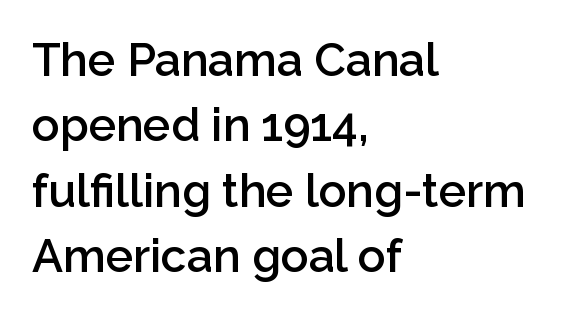
{"serif": "no", "italic": "no", "bold": "semi", "weight": "semibold", "width": "normal", "stroke_contrast": "low", "x_height": "medium", "monospaced": "no", "underline": "no", "align": "left", "line_spacing": "normal", "line_spacing_ratio": 1.42, "letter_spacing": "normal", "letter_spacing_em": 0.0, "glyph_px": 46}
